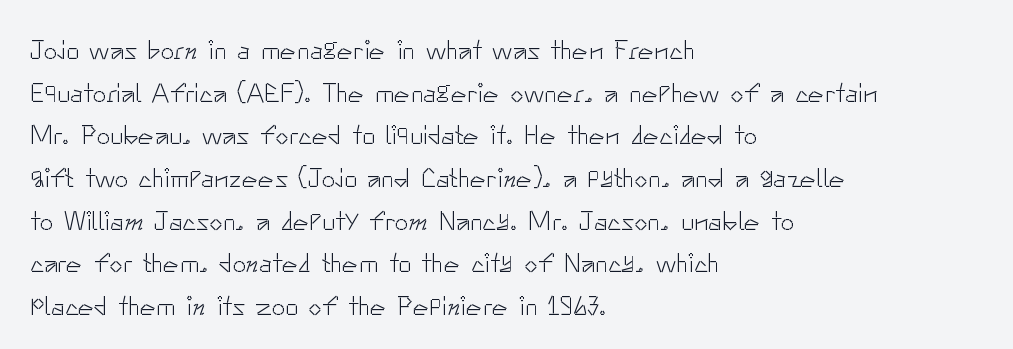
The image shows 27 px text type, upright; set left-aligned, normal line spacing (1.58x), normal letter spacing, not underlined.
